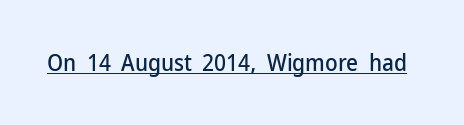
The image shows 23 px text type, upright; set normal letter spacing, underlined.
